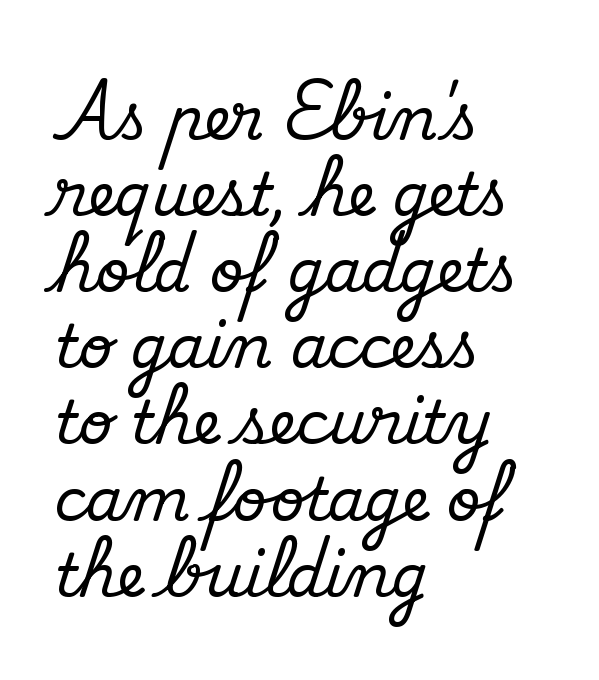
Q: Is the text italic (slanted)? A: Yes.
Q: Is the typeface a serif or a sans-serif typeface? A: Serif.
Q: Is the text underlined? A: No.
Q: How is the paragraph aligned? A: Left-aligned.
Q: Is the spacing between letters normal or unusually wide? A: Normal.
Q: Is the spacing between lines tight, normal or loose? A: Normal.
Q: Width (condensed, normal, or wide)? A: Normal.
Q: Stroke contrast? A: Medium.
Q: x-height? A: Small.
Q: Monospaced? A: No.
